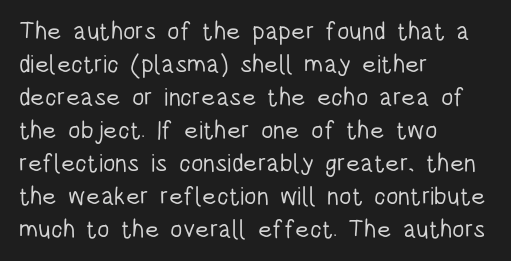
The image shows 25 px text type, upright; set left-aligned, normal line spacing (1.32x), normal letter spacing, not underlined.
